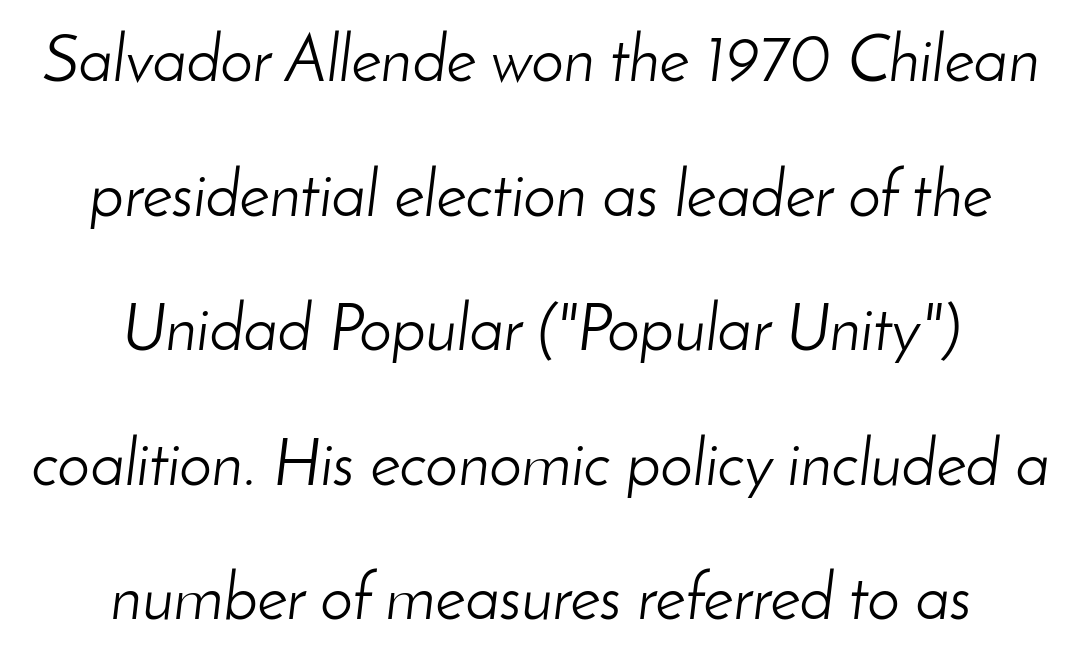
{"italic": "yes", "lean": "right", "slant_degrees": 8, "bold": "no", "weight": "light", "width": "normal", "stroke_contrast": "low", "x_height": "small", "monospaced": "no", "underline": "no", "align": "center", "line_spacing": "loose", "line_spacing_ratio": 2.07, "letter_spacing": "normal", "letter_spacing_em": 0.0, "glyph_px": 65}
